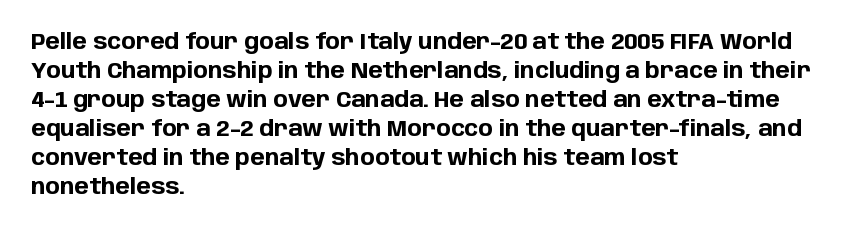
Q: Is the text bold? A: Yes.
Q: Is the text italic (slanted)? A: No, it is upright.
Q: Is the text underlined? A: No.
Q: How is the paragraph aligned? A: Left-aligned.
Q: Is the spacing between letters normal or unusually wide? A: Normal.
Q: Is the spacing between lines tight, normal or loose? A: Normal.
